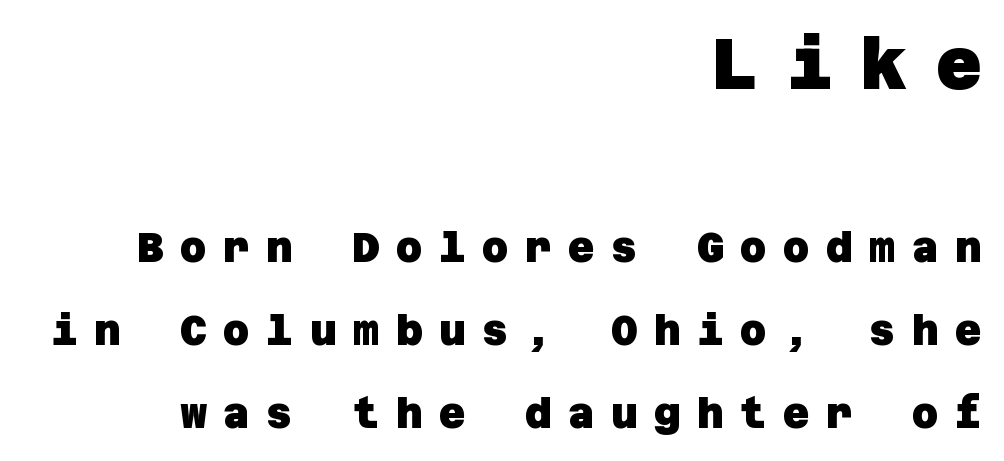
{"serif": "no", "bold": "yes", "weight": "heavy", "width": "normal", "stroke_contrast": "low", "x_height": "large", "underline": "no", "align": "right", "line_spacing": "loose", "line_spacing_ratio": 2.03, "letter_spacing": "wide", "letter_spacing_em": 0.4, "larger_block": "first", "size_ratio": 1.73, "glyph_px": 71}
